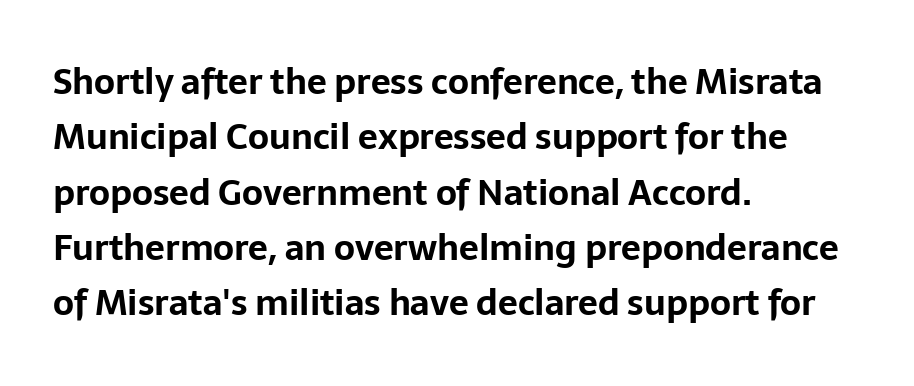
{"serif": "no", "italic": "no", "bold": "yes", "weight": "bold", "width": "normal", "stroke_contrast": "low", "x_height": "medium", "monospaced": "no", "underline": "no", "align": "left", "line_spacing": "normal", "line_spacing_ratio": 1.58, "letter_spacing": "normal", "letter_spacing_em": 0.0, "glyph_px": 35}
